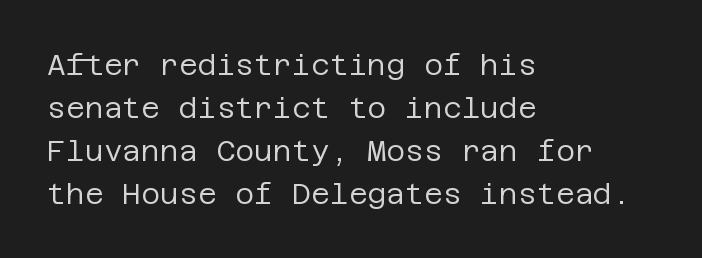
The image shows 29 px regular-weight sans-serif type, upright; set left-aligned, normal line spacing (1.48x), normal letter spacing, not underlined; low stroke contrast and a large x-height.
